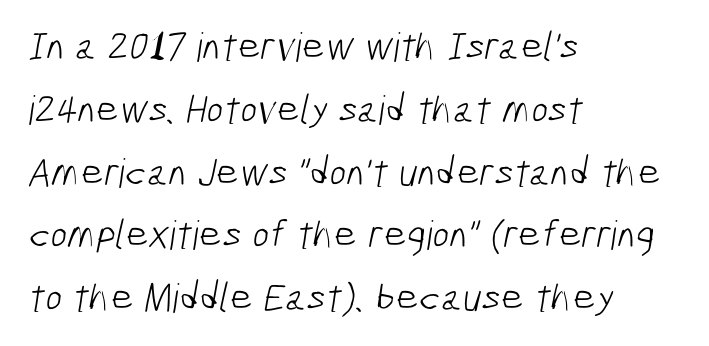
Letters rest on an invisible, unmarked baseline. The passage shown is typed in a proportional face where columns would drift. The rag falls on the right side of this text block. The characters display no serif detailing; their extremities are plain. In terms of leading, this rendering sits right in the middle.
